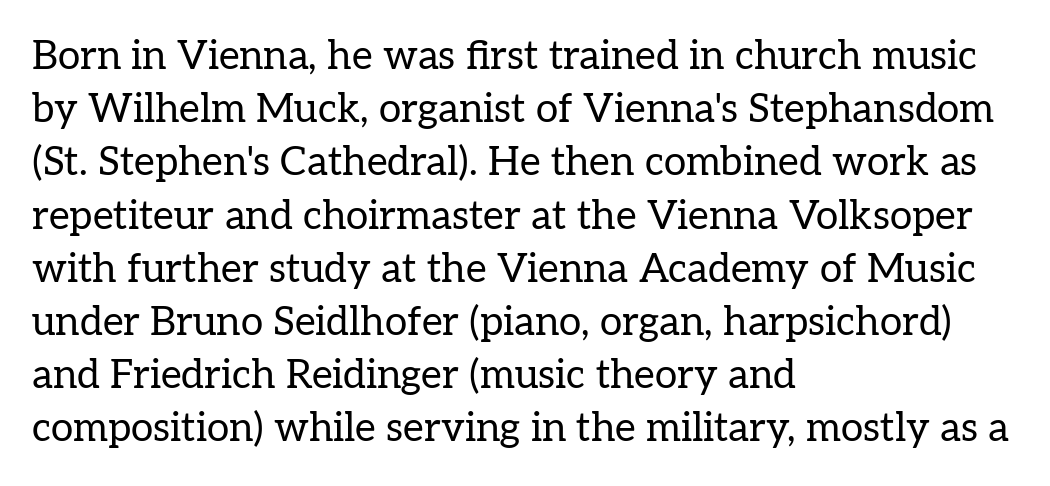
{"serif": "yes", "italic": "no", "bold": "no", "weight": "regular", "width": "normal", "stroke_contrast": "low", "x_height": "medium", "monospaced": "no", "underline": "no", "align": "left", "line_spacing": "normal", "line_spacing_ratio": 1.33, "letter_spacing": "normal", "letter_spacing_em": 0.0, "glyph_px": 40}
